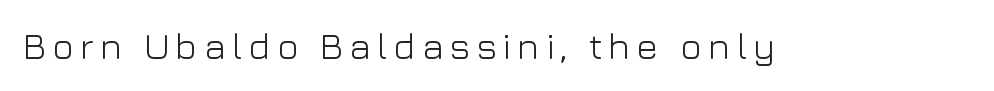
Q: Is the text bold? A: No.
Q: Is the text italic (slanted)? A: No, it is upright.
Q: Is the typeface a serif or a sans-serif typeface? A: Sans-serif.
Q: Is the text underlined? A: No.
Q: Width (condensed, normal, or wide)? A: Normal.
Q: Stroke contrast? A: Low.
Q: x-height? A: Medium.
Q: Monospaced? A: No.
